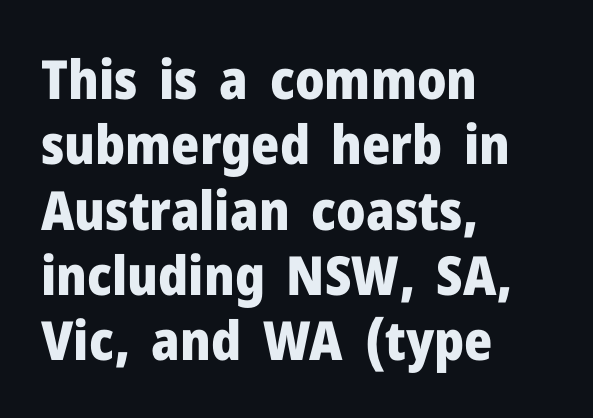
The space beneath each line is pristine and unruled. One-word summary of the alignment: left. Grotesque or geometric, the face here clearly has no serifs. Unlike italic type, these characters show no tilt at all. Does the weight exceed regular? Yes, all the way to bold.
